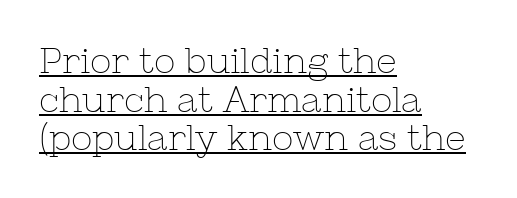
Short and long lines alike share a common starting point at left. On a weight scale, this lands at 450 or below. Words appear dense and cohesive because spacing is normal. Letterform terminals end in serifs throughout the passage. The passage shown is underscored from start to finish. The passage shown is typed in a proportional face where columns would drift.
